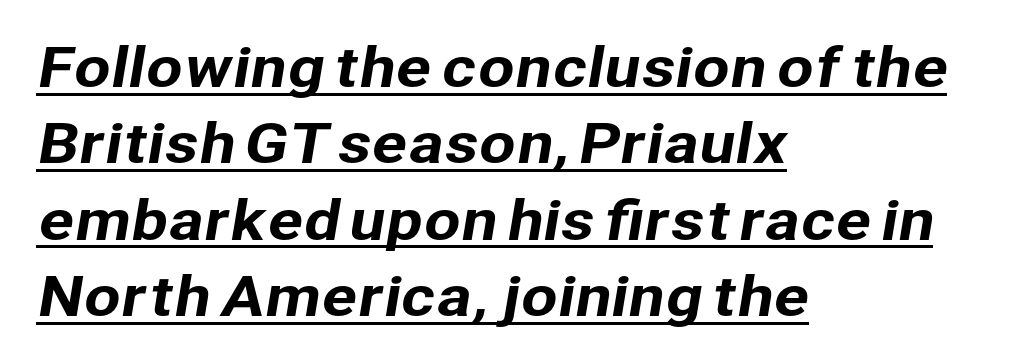
The image shows 53 px sans-serif type; set left-aligned, normal line spacing (1.44x), normal letter spacing, underlined; low stroke contrast and a medium x-height.
